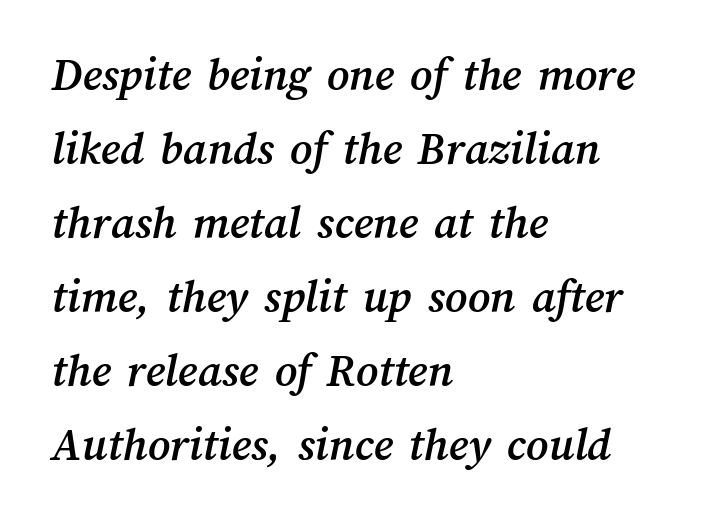
What stands out about the letter spacing? Nothing — it is the standard amount. Vertical spacing — default. Think of a printed novel: that variable character pitch is what you see here. Casual observation: everything's shoved over to the left. Glance below the letters and you will spot only blank space.
